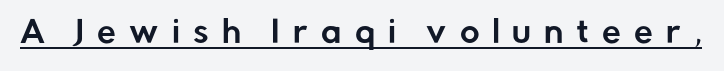
Q: Is the text italic (slanted)? A: No, it is upright.
Q: Is the typeface a serif or a sans-serif typeface? A: Sans-serif.
Q: Is the text underlined? A: Yes.
Q: Is the spacing between letters normal or unusually wide? A: Unusually wide.
Q: Width (condensed, normal, or wide)? A: Normal.
Q: Stroke contrast? A: Low.
Q: x-height? A: Medium.
Q: Monospaced? A: No.
